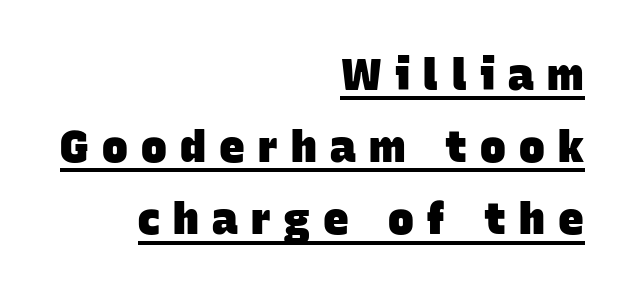
{"serif": "no", "bold": "yes", "weight": "heavy", "width": "normal", "stroke_contrast": "low", "x_height": "large", "monospaced": "no", "underline": "yes", "align": "right", "line_spacing": "normal", "line_spacing_ratio": 1.68, "letter_spacing": "wide", "letter_spacing_em": 0.31, "glyph_px": 43}
